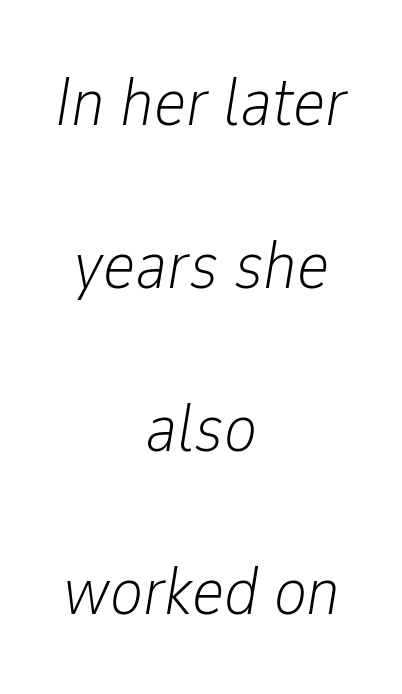
These lines keep a tight, regular rhythm from letter to letter. Rendered with sloped, italic letterforms. If you measured baseline to baseline, you'd find a long distance. No chunkiness to these letters — they're not bold.
